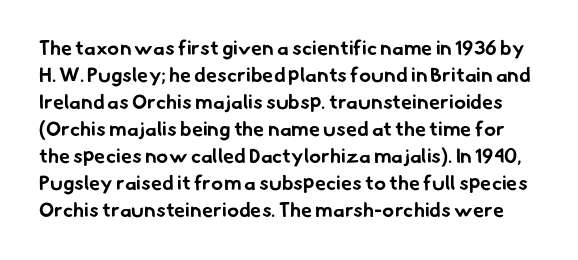
{"bold": "yes", "underline": "no", "line_spacing": "normal", "line_spacing_ratio": 1.35, "letter_spacing": "normal", "letter_spacing_em": 0.0, "glyph_px": 20}
